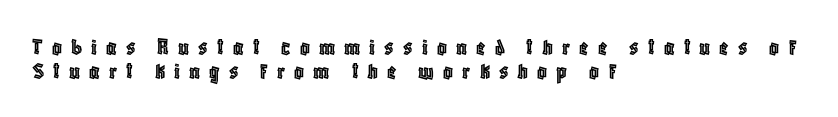
Q: Is the text italic (slanted)? A: No, it is upright.
Q: Is the text underlined? A: No.
Q: How is the paragraph aligned? A: Left-aligned.
Q: Is the spacing between letters normal or unusually wide? A: Unusually wide.
Q: Is the spacing between lines tight, normal or loose? A: Tight.
